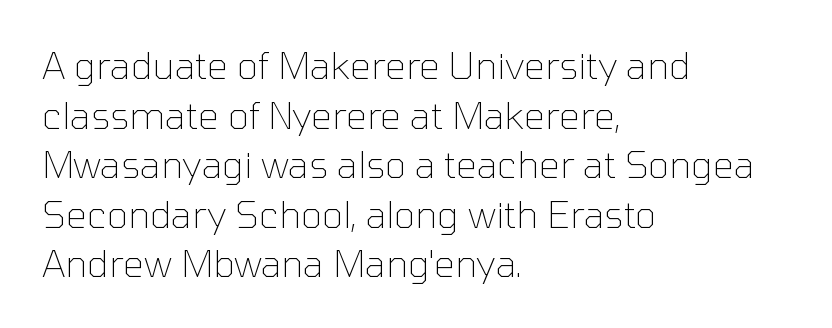
The image shows 37 px thin sans-serif type, upright; set left-aligned, normal line spacing (1.34x), normal letter spacing, not underlined; low stroke contrast and a medium x-height.
